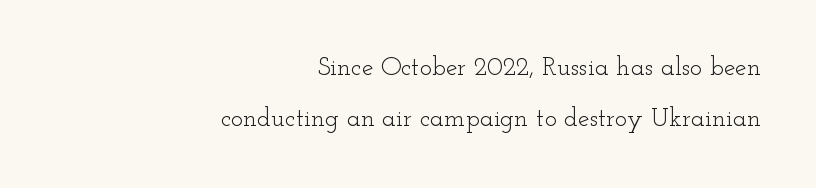
Q: Is the text bold? A: No.
Q: Is the text italic (slanted)? A: No, it is upright.
Q: Is the text underlined? A: No.
Q: How is the paragraph aligned? A: Right-aligned.
Q: Is the spacing between letters normal or unusually wide? A: Normal.
Q: Is the spacing between lines tight, normal or loose? A: Loose.
